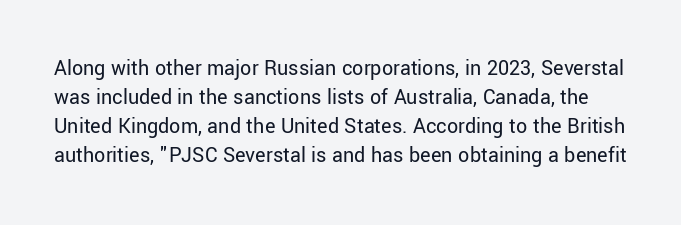
It's the straight-up-and-down kind of type. Only glyphs here, with clear space below each row. What stands out about the letter spacing? Nothing — it is the standard amount. Stem width sits at or under what a default text font uses.
